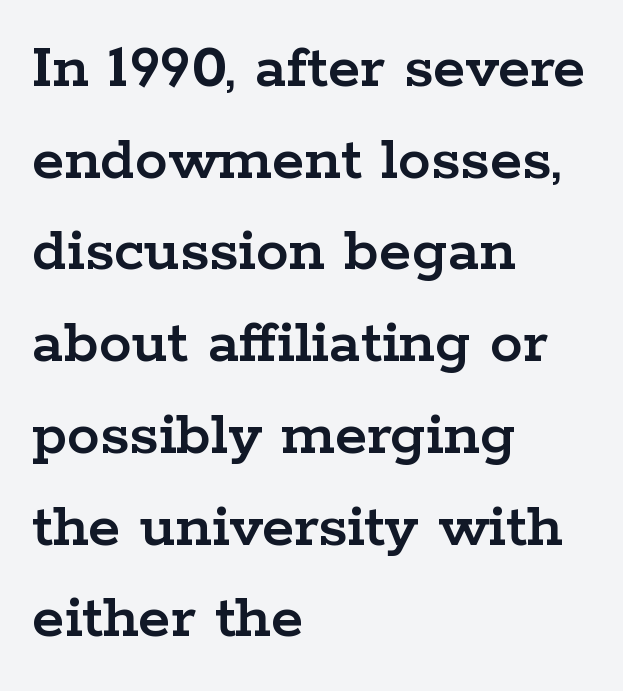
{"serif": "yes", "italic": "no", "width": "wide", "stroke_contrast": "low", "x_height": "medium", "monospaced": "no", "underline": "no", "align": "left", "line_spacing": "normal", "line_spacing_ratio": 1.39, "letter_spacing": "normal", "letter_spacing_em": 0.0, "glyph_px": 66}
